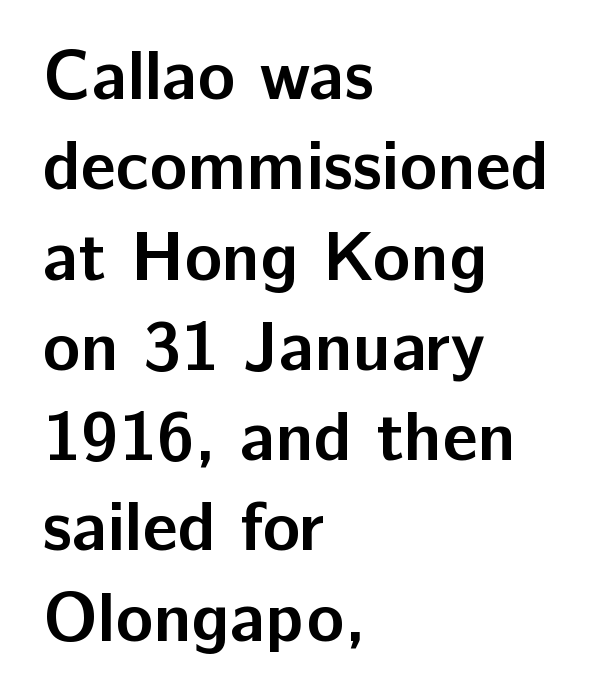
The image shows 70 px semibold sans-serif type, upright; set left-aligned, normal line spacing (1.29x), normal letter spacing, not underlined; low stroke contrast and a medium x-height.
